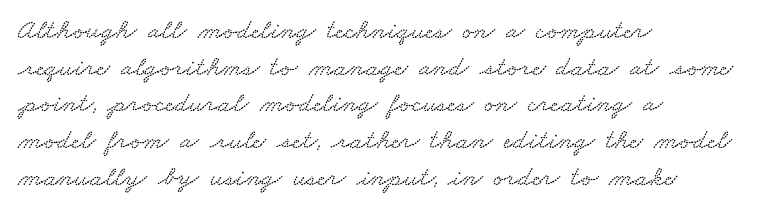
{"width": "wide", "stroke_contrast": "low", "x_height": "small", "monospaced": "no", "underline": "no", "align": "left", "line_spacing": "normal", "line_spacing_ratio": 1.31, "letter_spacing": "normal", "letter_spacing_em": 0.0, "glyph_px": 28}
